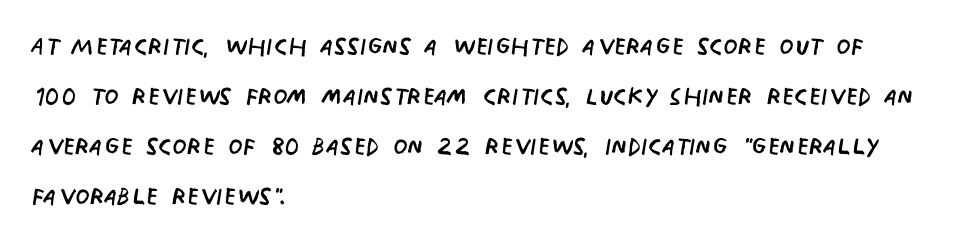
Q: Is the text bold? A: No.
Q: Is the typeface a serif or a sans-serif typeface? A: Sans-serif.
Q: Is the text underlined? A: No.
Q: How is the paragraph aligned? A: Left-aligned.
Q: Is the spacing between letters normal or unusually wide? A: Normal.
Q: Is the spacing between lines tight, normal or loose? A: Normal.
Q: Width (condensed, normal, or wide)? A: Condensed.
Q: Stroke contrast? A: Low.
Q: x-height? A: Large.
Q: Monospaced? A: No.
